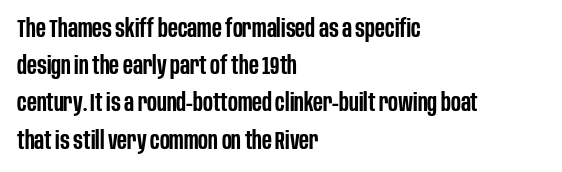
{"italic": "no", "bold": "semi", "underline": "no", "align": "left", "line_spacing": "normal", "line_spacing_ratio": 1.49, "letter_spacing": "normal", "letter_spacing_em": 0.0, "glyph_px": 25}
